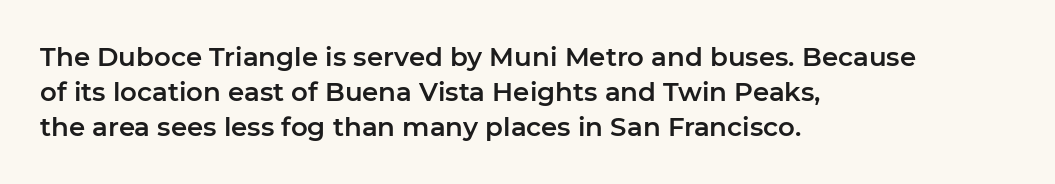
Upright lettering throughout. A classic flush-left, rag-right setting is used for this passage. Underlining? Definitely not there. The passage shown stacks its lines at a standard gap. The letterforms sit shoulder to shoulder at normal distance.
